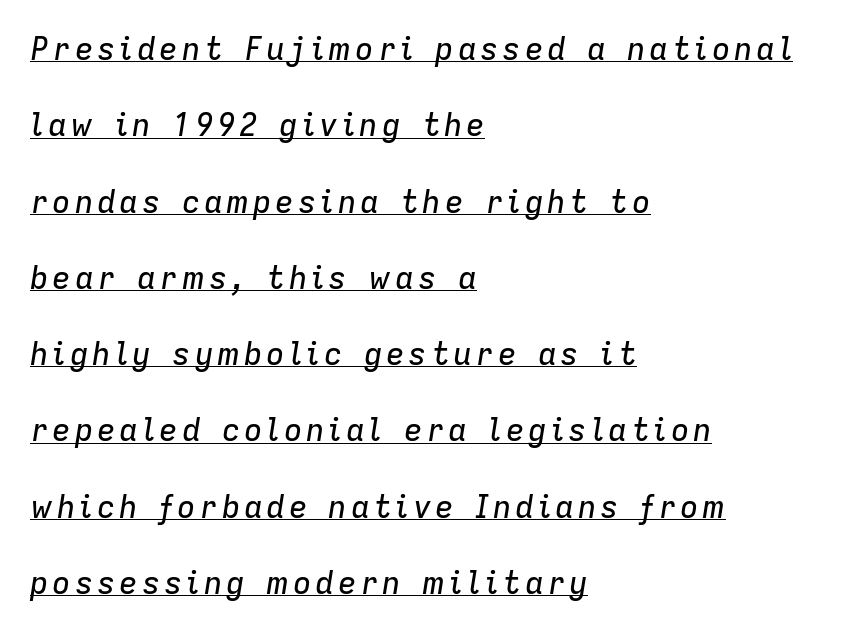
{"italic": "yes", "lean": "right", "slant_degrees": 9, "width": "normal", "stroke_contrast": "low", "x_height": "medium", "monospaced": "no", "underline": "yes", "align": "left", "line_spacing": "loose", "line_spacing_ratio": 2.46, "glyph_px": 31}
